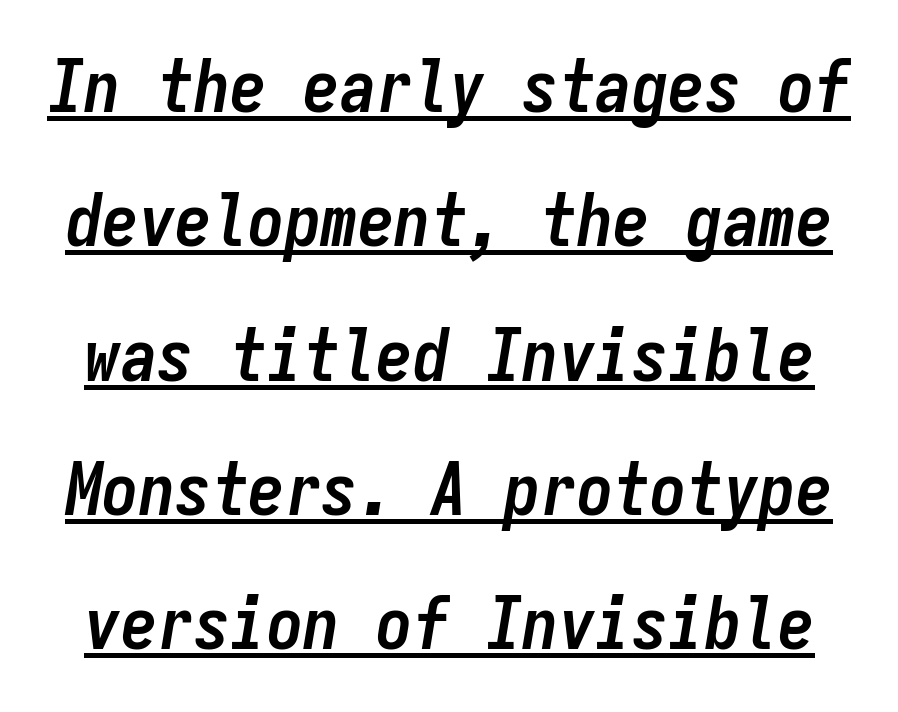
Q: Is the text bold? A: Yes.
Q: Is the text italic (slanted)? A: Yes, it leans right by about 9 degrees.
Q: Is the text underlined? A: Yes.
Q: Is the spacing between letters normal or unusually wide? A: Normal.
Q: Width (condensed, normal, or wide)? A: Condensed.
Q: Stroke contrast? A: Low.
Q: x-height? A: Medium.
Q: Monospaced? A: Yes.
